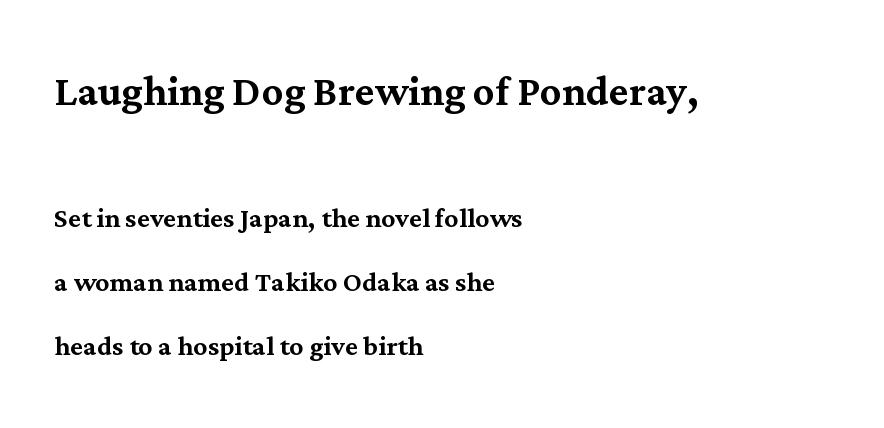
{"serif": "yes", "italic": "no", "width": "normal", "stroke_contrast": "medium", "x_height": "medium", "monospaced": "no", "underline": "no", "align": "left", "line_spacing_ratio": 1.83, "letter_spacing": "normal", "letter_spacing_em": 0.0, "larger_block": "first", "size_ratio": 1.51, "glyph_px": 53}
